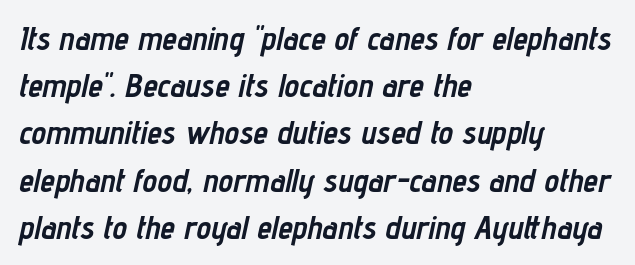
The image shows 33 px semibold, condensed type, italic (leaning right); set left-aligned, normal line spacing (1.43x), normal letter spacing, not underlined; low stroke contrast and a medium x-height.
